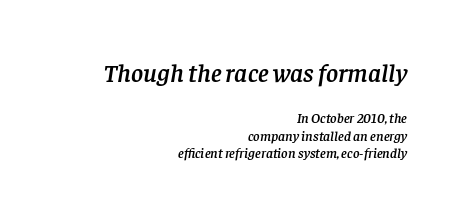
The image shows 26 px text type, italic (leaning right); set right-aligned, normal line spacing (1.27x), normal letter spacing, not underlined; the first (top) block is 1.86x larger.
